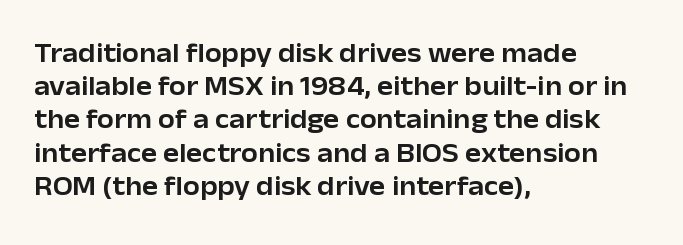
Q: Is the text italic (slanted)? A: No, it is upright.
Q: Is the text underlined? A: No.
Q: How is the paragraph aligned? A: Left-aligned.
Q: Is the spacing between letters normal or unusually wide? A: Normal.
